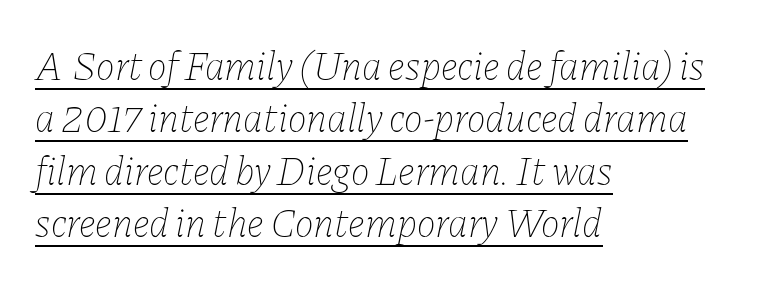
{"italic": "yes", "lean": "right", "slant_degrees": 11, "bold": "no", "weight": "thin", "width": "normal", "stroke_contrast": "low", "x_height": "medium", "monospaced": "no", "underline": "yes", "align": "left", "line_spacing": "normal", "line_spacing_ratio": 1.31, "letter_spacing": "normal", "letter_spacing_em": 0.0, "glyph_px": 40}
